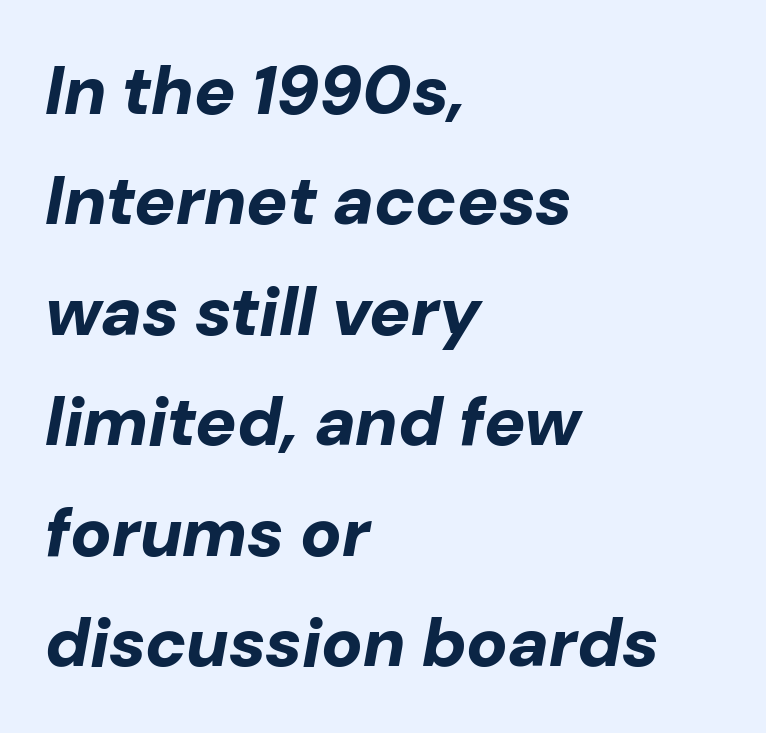
{"italic": "yes", "lean": "right", "slant_degrees": 10, "bold": "yes", "weight": "bold", "width": "normal", "stroke_contrast": "low", "x_height": "medium", "monospaced": "no", "underline": "no", "align": "left", "line_spacing": "normal", "line_spacing_ratio": 1.6, "letter_spacing": "normal", "letter_spacing_em": 0.0, "glyph_px": 69}
